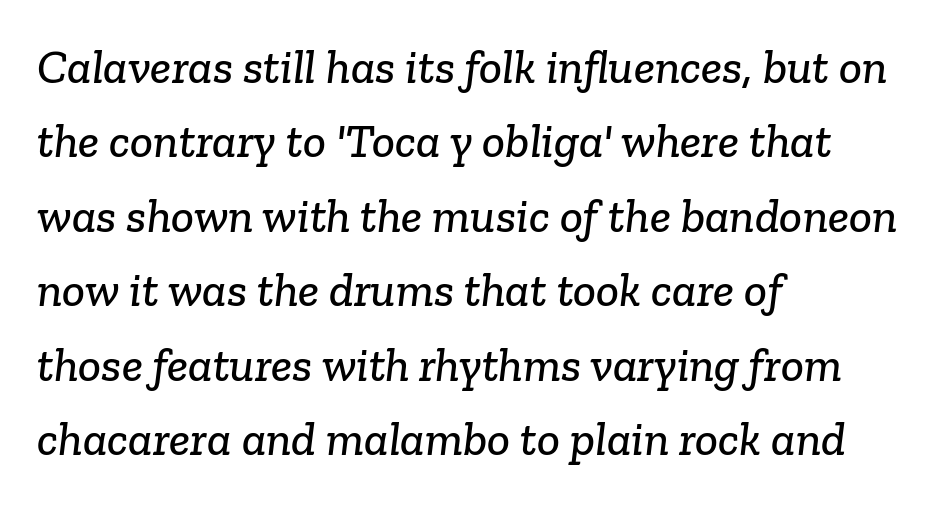
Q: Is the typeface a serif or a sans-serif typeface? A: Serif.
Q: Is the text underlined? A: No.
Q: How is the paragraph aligned? A: Left-aligned.
Q: Is the spacing between letters normal or unusually wide? A: Normal.
Q: Is the spacing between lines tight, normal or loose? A: Normal.
Q: Width (condensed, normal, or wide)? A: Normal.
Q: Stroke contrast? A: Low.
Q: x-height? A: Medium.
Q: Monospaced? A: No.
